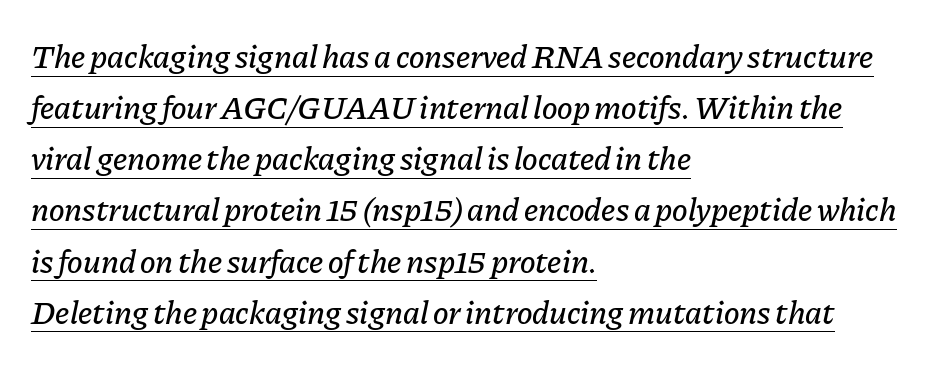
{"italic": "yes", "lean": "right", "slant_degrees": 11, "width": "normal", "stroke_contrast": "low", "x_height": "medium", "monospaced": "no", "underline": "yes", "align": "left", "line_spacing": "normal", "line_spacing_ratio": 1.55, "letter_spacing": "normal", "letter_spacing_em": 0.0, "glyph_px": 33}
